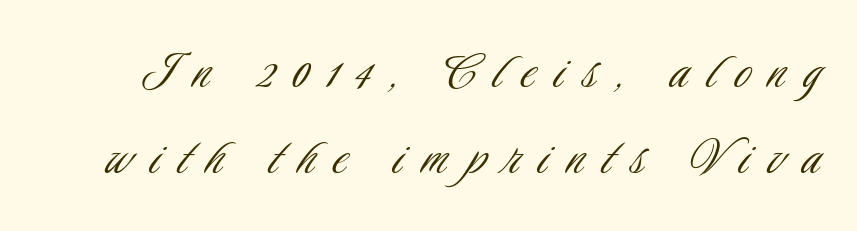
Q: Is the text bold? A: No.
Q: Is the text italic (slanted)? A: Yes.
Q: Is the typeface a serif or a sans-serif typeface? A: Sans-serif.
Q: Is the text underlined? A: No.
Q: Is the spacing between letters normal or unusually wide? A: Unusually wide.
Q: Is the spacing between lines tight, normal or loose? A: Normal.
Q: Width (condensed, normal, or wide)? A: Condensed.
Q: Stroke contrast? A: Low.
Q: x-height? A: Small.
Q: Monospaced? A: No.
